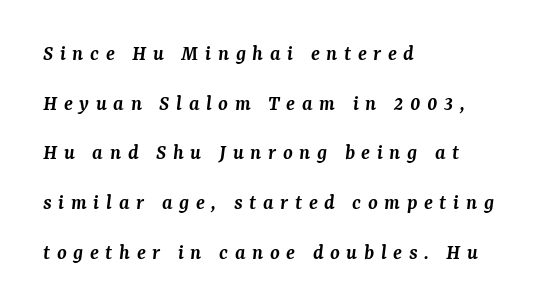
Beneath every word, the page is bare. How heavy is the stroke? Medium-heavy — a semibold, shy of bold. The passage shown leans; its letterforms are oblique. Teacher's note: observe the even left margin — that is flush-left alignment. How would I describe the line gaps? Wide and relaxed.
